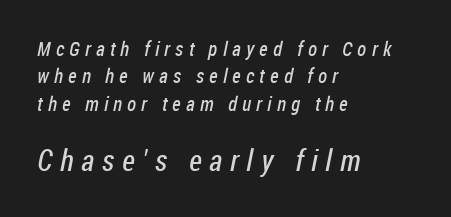
The image shows 30 px regular-weight, condensed sans-serif type; set left-aligned, normal line spacing (1.37x), unusually wide letter spacing (+0.26 em), not underlined; the second (bottom) block is 1.5x larger; low stroke contrast and a medium x-height.
